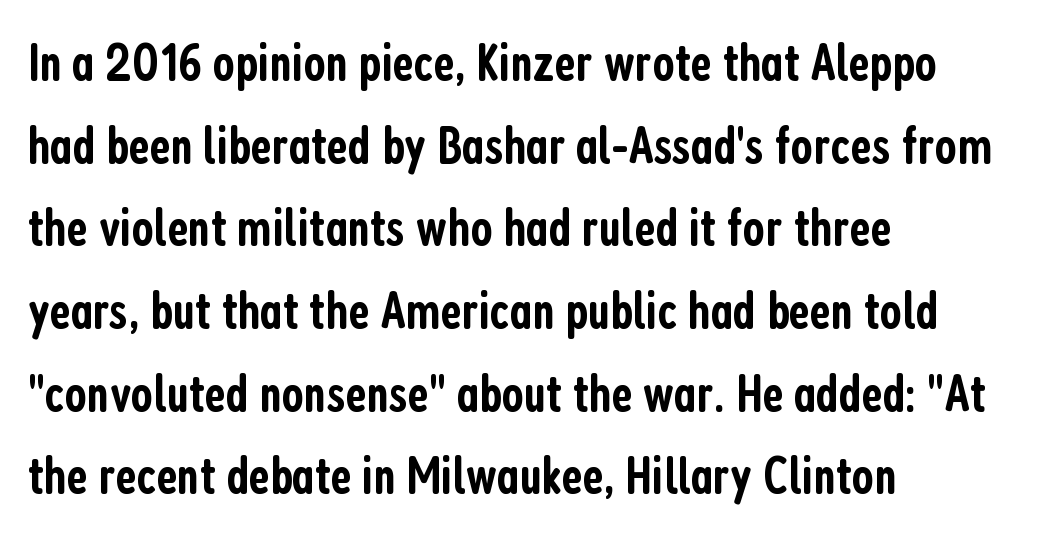
The text block is weighted toward the left margin, trailing off unevenly rightward. Bold? Not quite — semibold, heavier than regular but stopping short. Vertical spacing — default. This is roman type, the default non-slanted kind. Note: no serifs on the glyphs.
